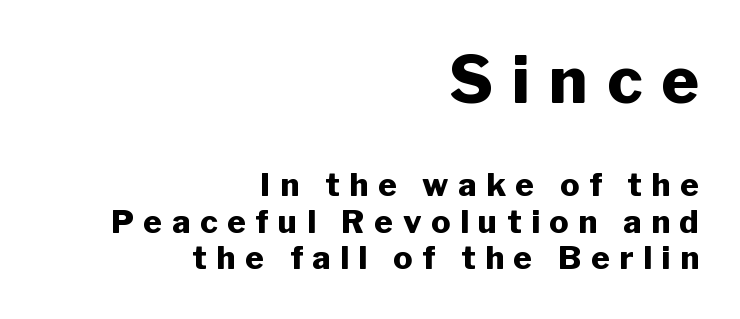
{"serif": "no", "italic": "no", "bold": "yes", "weight": "heavy", "width": "normal", "stroke_contrast": "low", "x_height": "medium", "monospaced": "no", "underline": "no", "align": "right", "line_spacing": "tight", "line_spacing_ratio": 1.14, "letter_spacing": "wide", "letter_spacing_em": 0.3, "larger_block": "first", "size_ratio": 2.0, "glyph_px": 64}
